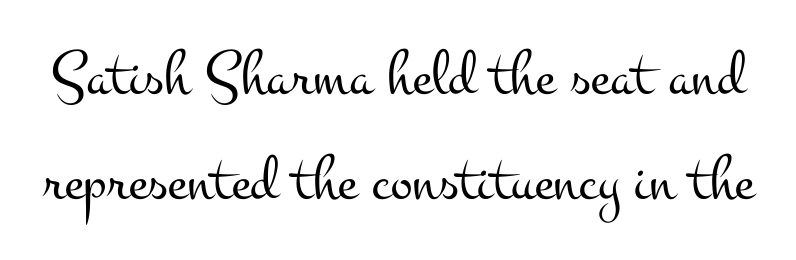
Q: Is the text bold? A: No.
Q: Is the text italic (slanted)? A: Yes.
Q: Is the typeface a serif or a sans-serif typeface? A: Serif.
Q: Is the text underlined? A: No.
Q: Is the spacing between letters normal or unusually wide? A: Normal.
Q: Is the spacing between lines tight, normal or loose? A: Normal.
Q: Width (condensed, normal, or wide)? A: Wide.
Q: Stroke contrast? A: Medium.
Q: x-height? A: Small.
Q: Monospaced? A: No.
